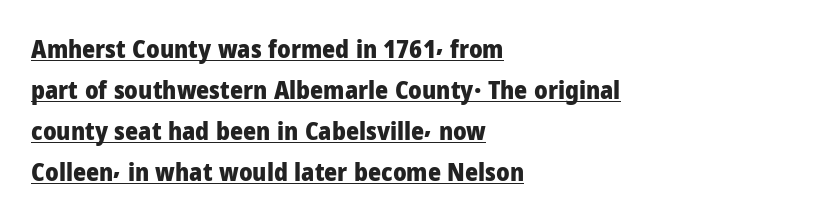
{"italic": "no", "bold": "yes", "underline": "yes", "align": "left", "line_spacing": "normal", "line_spacing_ratio": 1.64, "letter_spacing": "normal", "letter_spacing_em": 0.0, "glyph_px": 25}
